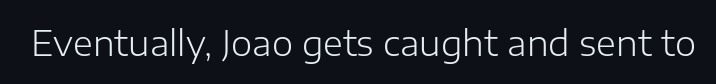
Q: Is the text bold? A: No.
Q: Is the text italic (slanted)? A: No, it is upright.
Q: Is the typeface a serif or a sans-serif typeface? A: Sans-serif.
Q: Is the text underlined? A: No.
Q: Is the spacing between letters normal or unusually wide? A: Normal.
Q: Width (condensed, normal, or wide)? A: Normal.
Q: Stroke contrast? A: Low.
Q: x-height? A: Medium.
Q: Monospaced? A: No.
